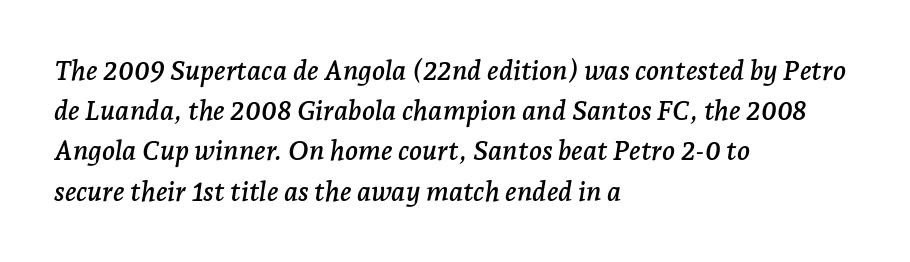
Q: Is the text italic (slanted)? A: Yes, it leans right by about 7 degrees.
Q: Is the text underlined? A: No.
Q: How is the paragraph aligned? A: Left-aligned.
Q: Is the spacing between letters normal or unusually wide? A: Normal.
Q: Is the spacing between lines tight, normal or loose? A: Normal.
